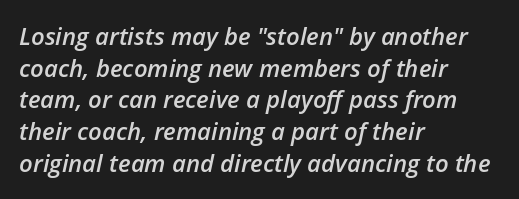
Q: Is the text bold? A: Semi-bold.
Q: Is the text italic (slanted)? A: Yes, it leans right by about 12 degrees.
Q: Is the text underlined? A: No.
Q: How is the paragraph aligned? A: Left-aligned.
Q: Is the spacing between letters normal or unusually wide? A: Normal.
Q: Is the spacing between lines tight, normal or loose? A: Normal.
